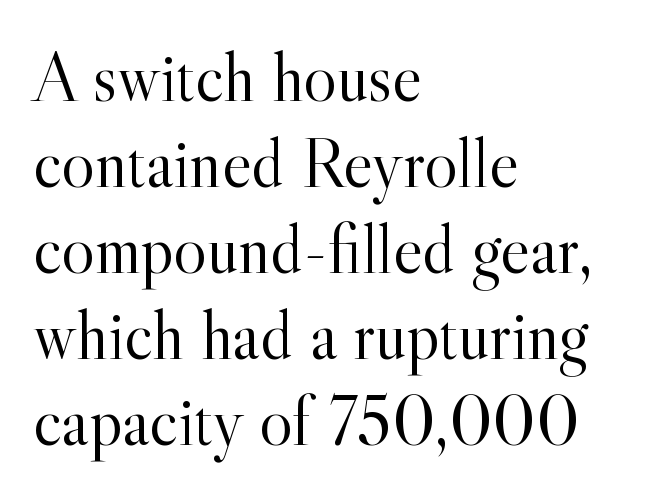
{"serif": "yes", "italic": "no", "bold": "no", "weight": "light", "width": "normal", "x_height": "small", "monospaced": "no", "underline": "no", "align": "left", "line_spacing_ratio": 1.23, "letter_spacing": "normal", "letter_spacing_em": 0.0, "glyph_px": 70}
